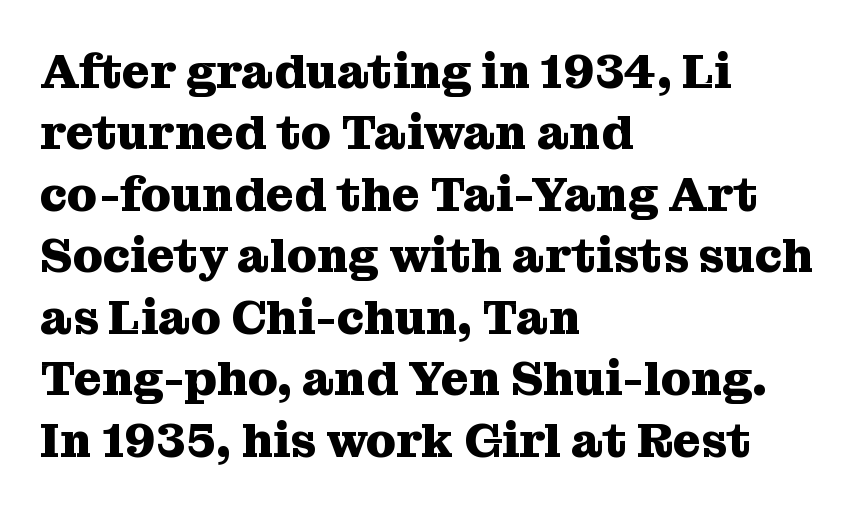
{"serif": "yes", "italic": "no", "bold": "yes", "weight": "heavy", "width": "normal", "stroke_contrast": "medium", "x_height": "medium", "monospaced": "no", "underline": "no", "align": "left", "line_spacing": "normal", "line_spacing_ratio": 1.28, "letter_spacing": "normal", "letter_spacing_em": 0.0, "glyph_px": 48}
